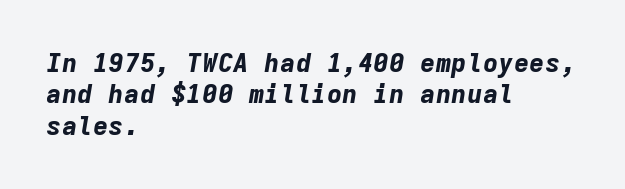
The image shows 26 px bold type, italic (leaning right); set left-aligned, line spacing 1.21x, normal letter spacing, not underlined.
